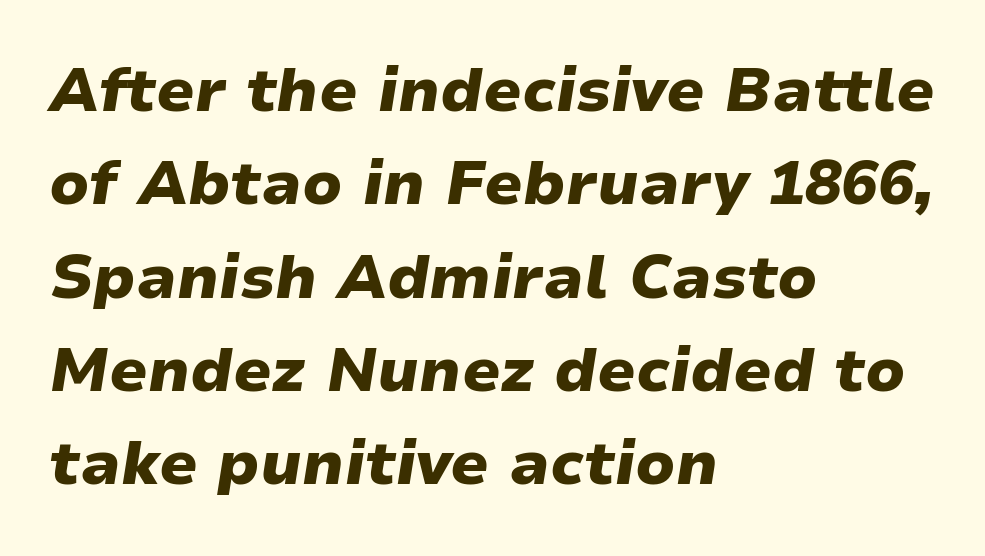
The letters advance in unequal steps, a hallmark of proportional type. The lines in this sample share a left origin and differ only in where they stop. Emphasis by weight is at full strength: bold. Type without underlining. Leading matches the norm, producing a regular column. The rendering applies a slant to the glyphs.
